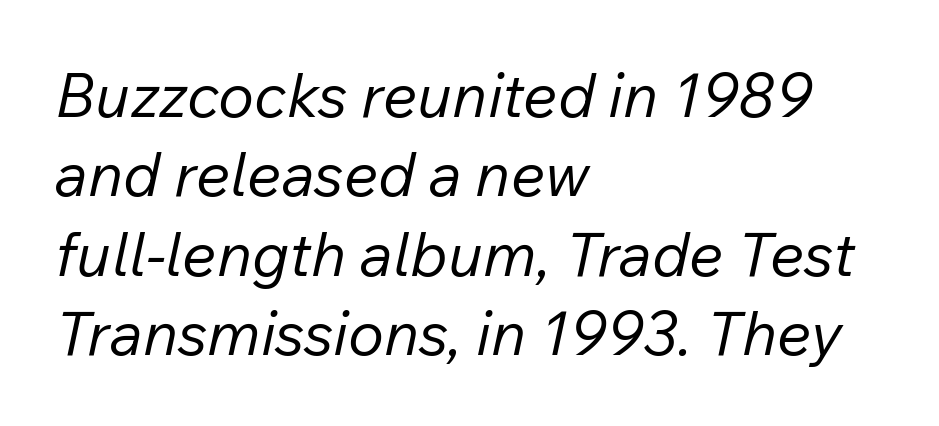
The image shows 61 px regular-weight type, italic (leaning right); set left-aligned, normal line spacing (1.3x), normal letter spacing, not underlined; low stroke contrast and a medium x-height.
